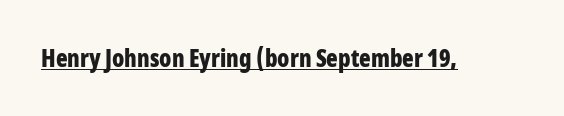
Q: Is the text bold? A: Yes.
Q: Is the text italic (slanted)? A: No, it is upright.
Q: Is the text underlined? A: Yes.
Q: Is the spacing between letters normal or unusually wide? A: Normal.
